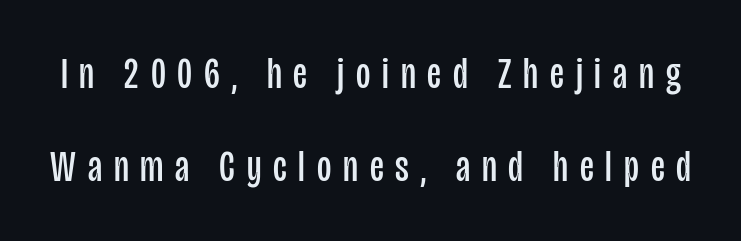
The strokes are not fattened; the text isn't bold. The zone under the glyphs is completely vacant. Proportional: the letters do not fall into vertical columns. Is the letter spacing exaggerated? Yes — the characters are pushed far apart. Unlike italic type, these characters show no tilt at all. The font family rendered here belongs to the sans-serif group.
